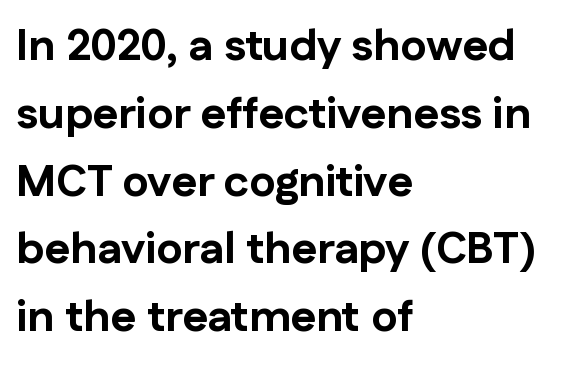
{"serif": "no", "italic": "no", "bold": "yes", "weight": "bold", "width": "normal", "stroke_contrast": "low", "x_height": "medium", "monospaced": "no", "underline": "no", "align": "left", "line_spacing": "normal", "line_spacing_ratio": 1.54, "letter_spacing": "normal", "letter_spacing_em": 0.0, "glyph_px": 44}
